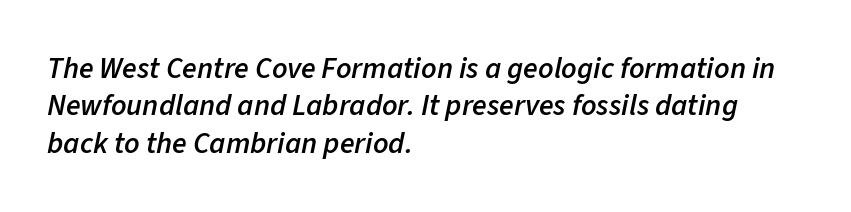
The image shows 30 px semibold type, italic (leaning right); set left-aligned, normal line spacing (1.25x), normal letter spacing, not underlined; low stroke contrast and a medium x-height.
